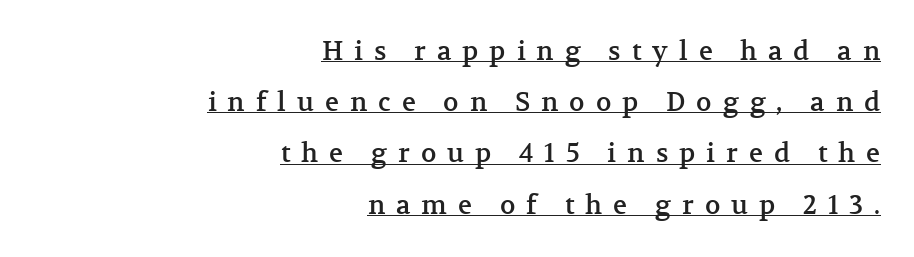
Q: Is the text italic (slanted)? A: No, it is upright.
Q: Is the text underlined? A: Yes.
Q: How is the paragraph aligned? A: Right-aligned.
Q: Is the spacing between letters normal or unusually wide? A: Unusually wide.
Q: Is the spacing between lines tight, normal or loose? A: Loose.
